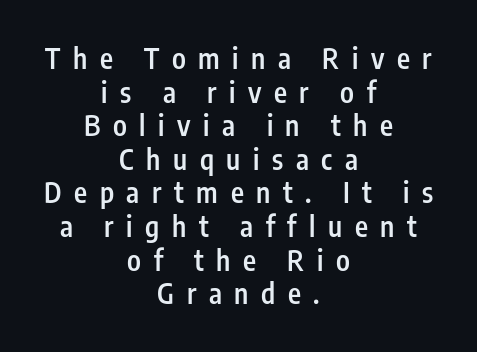
{"serif": "no", "italic": "no", "bold": "semi", "weight": "semibold", "width": "condensed", "stroke_contrast": "low", "x_height": "medium", "monospaced": "no", "underline": "no", "align": "center", "line_spacing_ratio": 1.2, "letter_spacing": "wide", "letter_spacing_em": 0.45, "glyph_px": 28}
